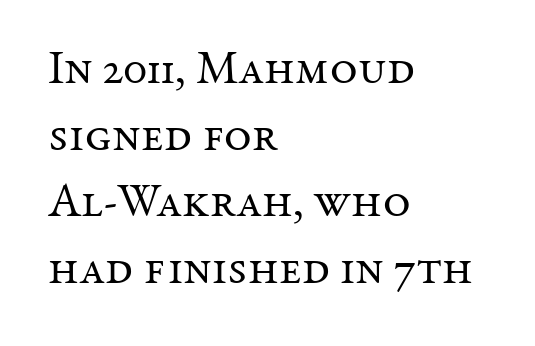
{"serif": "yes", "italic": "no", "bold": "no", "weight": "regular", "width": "normal", "stroke_contrast": "medium", "x_height": "medium", "monospaced": "no", "underline": "no", "align": "left", "line_spacing": "normal", "line_spacing_ratio": 1.39, "letter_spacing": "normal", "letter_spacing_em": 0.0, "glyph_px": 48}
